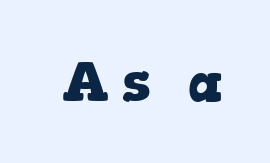
The image shows 56 px heavy, wide serif type, upright; set unusually wide letter spacing (+0.24 em), not underlined; low stroke contrast and a medium x-height.
